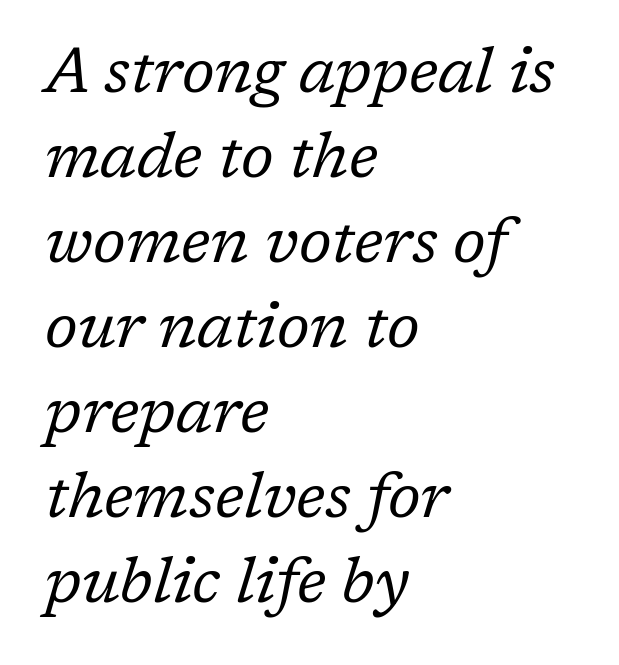
The image shows 63 px regular-weight serif type, italic (leaning right); set left-aligned, normal line spacing (1.35x), normal letter spacing, not underlined; low stroke contrast and a medium x-height.
